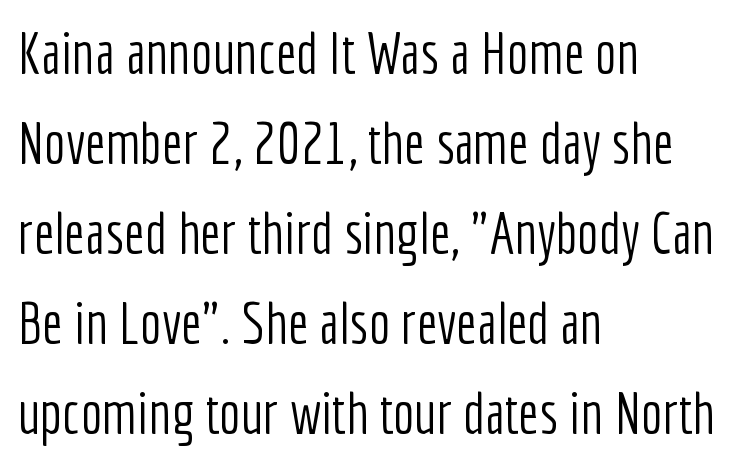
The type sits square on the baseline with zero lean. This sample uses a sans-serif face. How are the letters spaced? Ordinarily, with no added tracking. Proportional: the letters do not fall into vertical columns. Left-aligned paragraph, ragged on the right.
